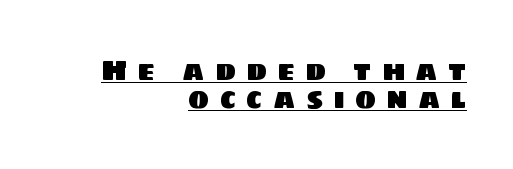
Letter spacing: wide. Underline: present. The lines are packed closely together with very little leading. This sample has the flowing, uneven cadence of proportional lettering. Leftover space on each line is placed entirely before the opening word.
